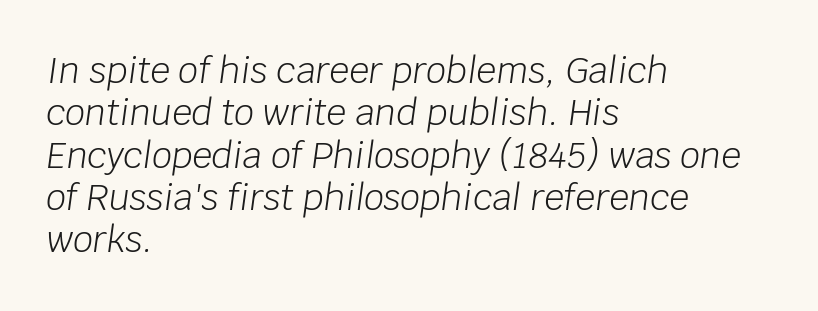
The image shows 35 px light type, italic (leaning right); set left-aligned, line spacing 1.21x, normal letter spacing, not underlined; low stroke contrast and a large x-height.
